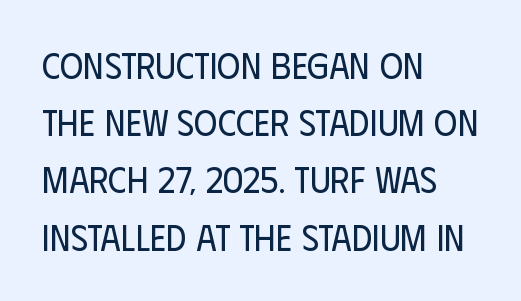
Q: Is the text bold? A: No.
Q: Is the text italic (slanted)? A: No, it is upright.
Q: Is the typeface a serif or a sans-serif typeface? A: Sans-serif.
Q: Is the text underlined? A: No.
Q: How is the paragraph aligned? A: Left-aligned.
Q: Is the spacing between letters normal or unusually wide? A: Normal.
Q: Is the spacing between lines tight, normal or loose? A: Normal.
Q: Width (condensed, normal, or wide)? A: Condensed.
Q: Stroke contrast? A: Low.
Q: x-height? A: Large.
Q: Monospaced? A: No.
